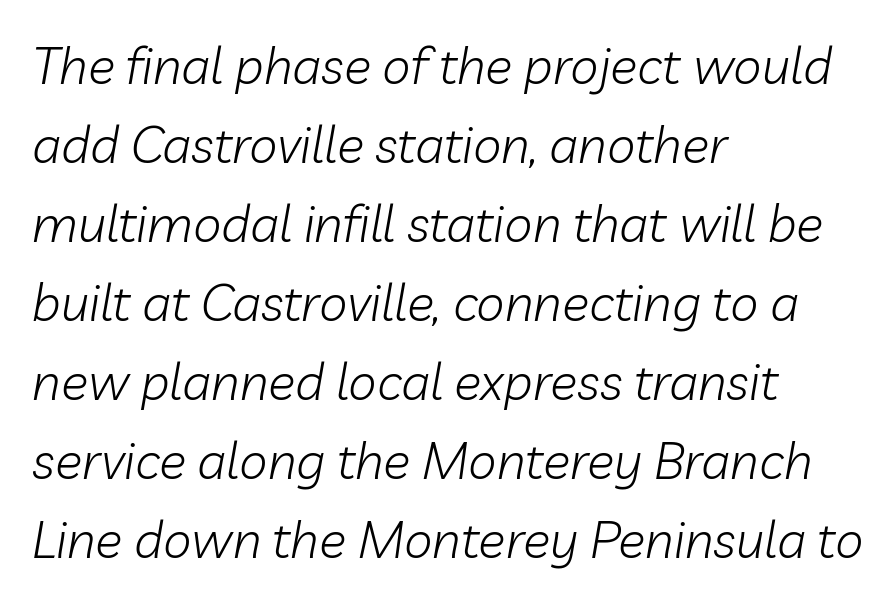
The image shows 51 px light type, italic (leaning right); set left-aligned, normal line spacing (1.55x), normal letter spacing, not underlined; low stroke contrast and a medium x-height.
